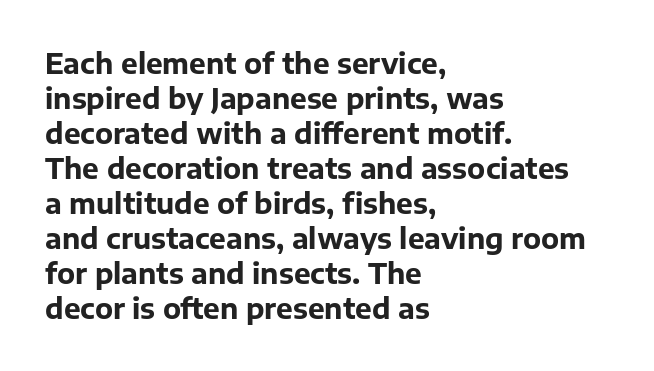
{"serif": "no", "italic": "no", "bold": "yes", "weight": "bold", "width": "normal", "stroke_contrast": "low", "x_height": "medium", "monospaced": "no", "underline": "no", "align": "left", "line_spacing": "normal", "line_spacing_ratio": 1.25, "letter_spacing": "normal", "letter_spacing_em": 0.0, "glyph_px": 28}
